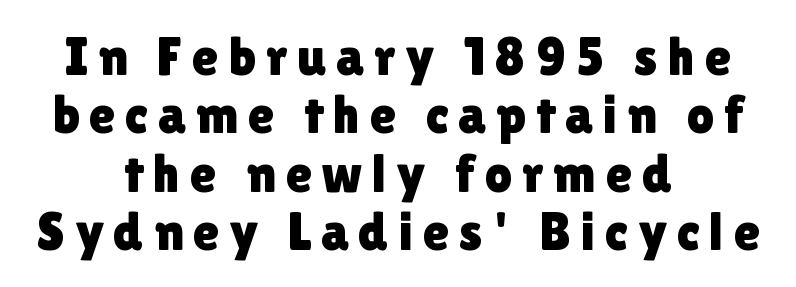
The space beneath each line is pristine and unruled. Type style note: lacks serifs. One-word summary of the alignment: center. You can tell it's not italic because the verticals are truly vertical.
